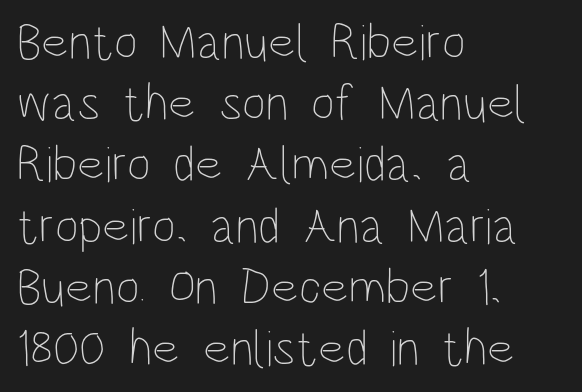
{"italic": "no", "bold": "no", "weight": "thin", "width": "condensed", "stroke_contrast": "low", "x_height": "large", "monospaced": "no", "underline": "no", "align": "left", "line_spacing_ratio": 1.2, "letter_spacing": "normal", "letter_spacing_em": 0.0, "glyph_px": 51}
